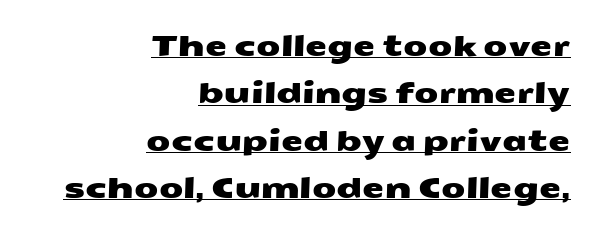
{"serif": "no", "width": "wide", "stroke_contrast": "medium", "x_height": "medium", "monospaced": "no", "underline": "yes", "align": "right", "line_spacing": "normal", "line_spacing_ratio": 1.69, "letter_spacing": "normal", "letter_spacing_em": 0.0, "glyph_px": 28}
